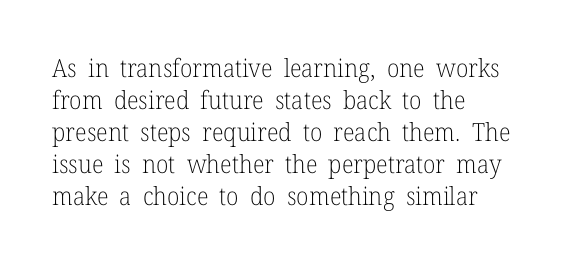
Q: Is the text bold? A: No.
Q: Is the text italic (slanted)? A: No, it is upright.
Q: Is the text underlined? A: No.
Q: How is the paragraph aligned? A: Left-aligned.
Q: Is the spacing between letters normal or unusually wide? A: Normal.
Q: Is the spacing between lines tight, normal or loose? A: Normal.
